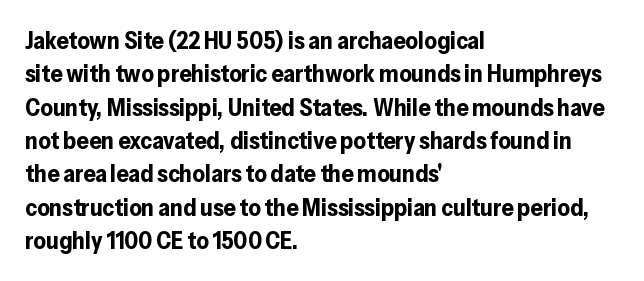
Q: Is the text bold? A: Yes.
Q: Is the text italic (slanted)? A: No, it is upright.
Q: Is the text underlined? A: No.
Q: How is the paragraph aligned? A: Left-aligned.
Q: Is the spacing between letters normal or unusually wide? A: Normal.
Q: Is the spacing between lines tight, normal or loose? A: Normal.
